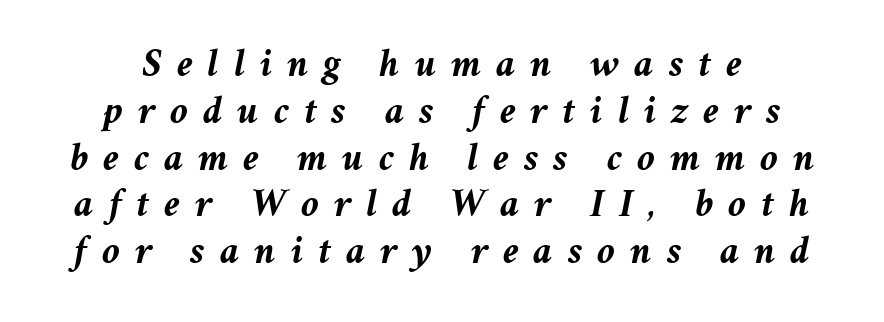
{"italic": "yes", "lean": "right", "slant_degrees": 11, "bold": "yes", "weight": "semibold", "width": "normal", "stroke_contrast": "medium", "x_height": "medium", "monospaced": "no", "underline": "no", "line_spacing_ratio": 1.17, "letter_spacing": "wide", "letter_spacing_em": 0.37, "glyph_px": 40}
